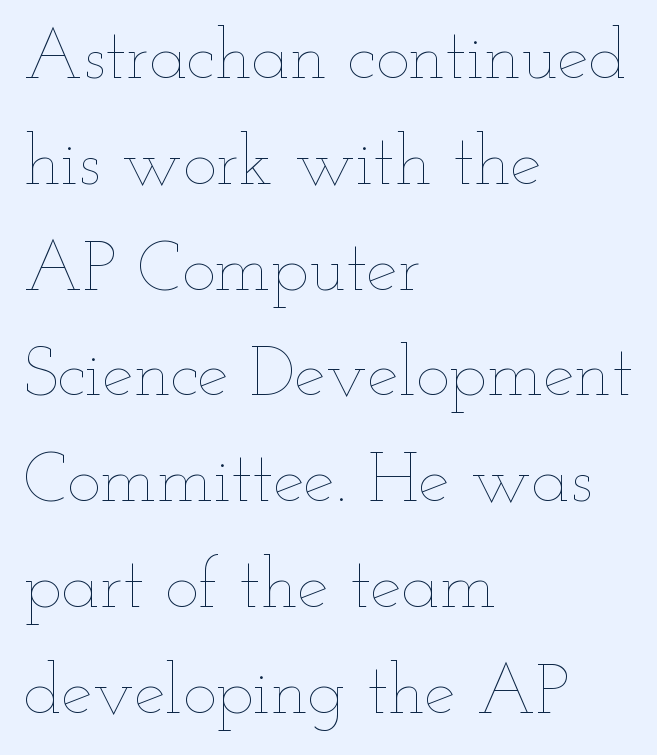
The image shows 71 px thin, wide type, upright; set left-aligned, normal line spacing (1.49x), normal letter spacing, not underlined; low stroke contrast and a small x-height.
